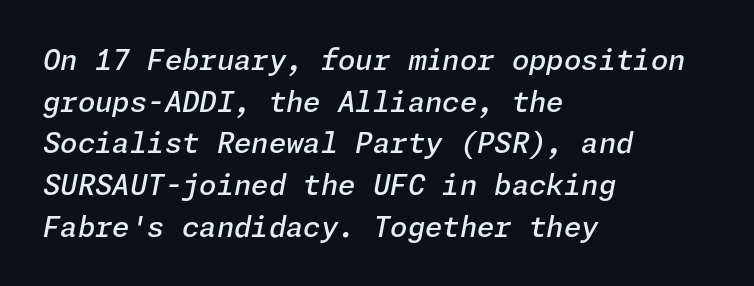
Q: Is the text bold? A: Semi-bold.
Q: Is the text italic (slanted)? A: Yes, it leans right by about 11 degrees.
Q: Is the text underlined? A: No.
Q: How is the paragraph aligned? A: Left-aligned.
Q: Is the spacing between letters normal or unusually wide? A: Normal.
Q: Is the spacing between lines tight, normal or loose? A: Normal.
Q: Width (condensed, normal, or wide)? A: Normal.
Q: Stroke contrast? A: Low.
Q: x-height? A: Medium.
